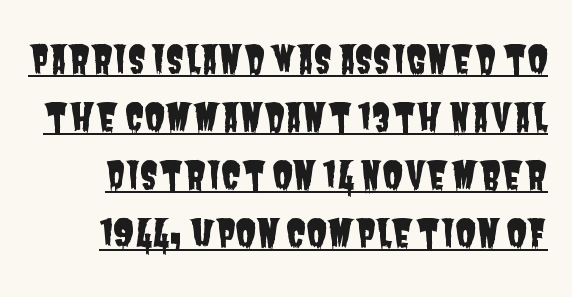
Q: Is the typeface a serif or a sans-serif typeface? A: Sans-serif.
Q: Is the text underlined? A: Yes.
Q: Is the spacing between letters normal or unusually wide? A: Normal.
Q: Is the spacing between lines tight, normal or loose? A: Normal.
Q: Width (condensed, normal, or wide)? A: Condensed.
Q: Stroke contrast? A: Low.
Q: x-height? A: Large.
Q: Monospaced? A: No.
